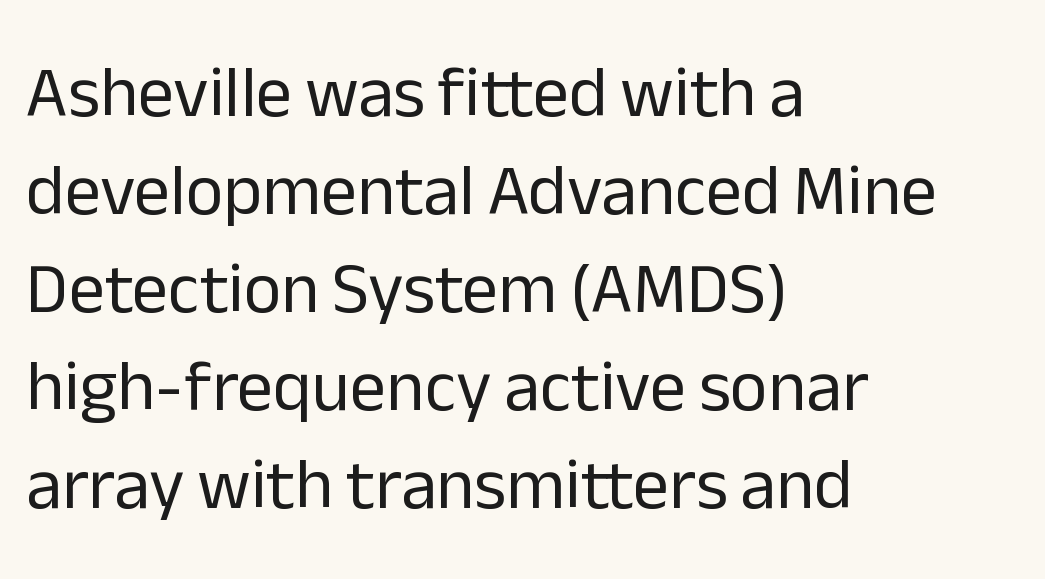
Q: Is the text bold? A: No.
Q: Is the text italic (slanted)? A: No, it is upright.
Q: Is the typeface a serif or a sans-serif typeface? A: Sans-serif.
Q: Is the text underlined? A: No.
Q: How is the paragraph aligned? A: Left-aligned.
Q: Is the spacing between letters normal or unusually wide? A: Normal.
Q: Is the spacing between lines tight, normal or loose? A: Normal.
Q: Width (condensed, normal, or wide)? A: Normal.
Q: Stroke contrast? A: Low.
Q: x-height? A: Medium.
Q: Monospaced? A: No.
